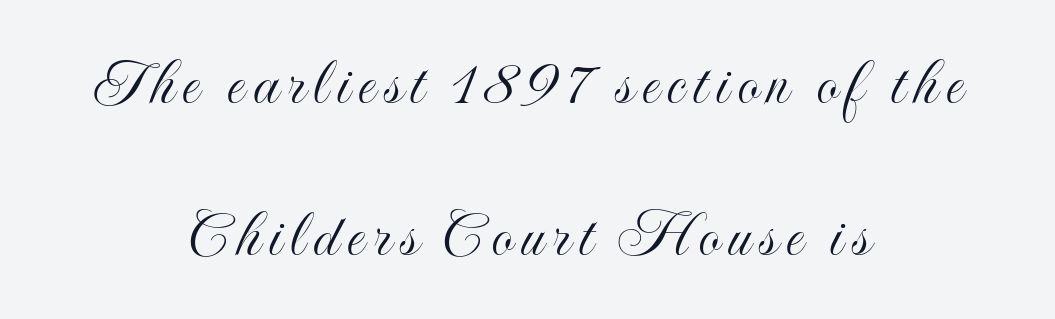
Q: Is the text italic (slanted)? A: Yes.
Q: Is the text underlined? A: No.
Q: How is the paragraph aligned? A: Centered.
Q: Is the spacing between lines tight, normal or loose? A: Loose.
Q: Width (condensed, normal, or wide)? A: Condensed.
Q: x-height? A: Small.
Q: Monospaced? A: No.
